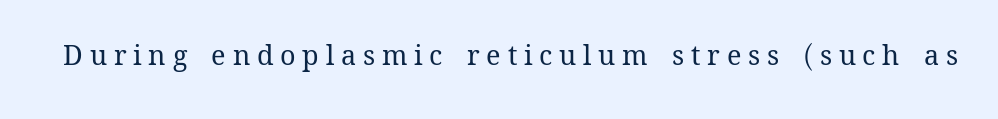
{"italic": "no", "bold": "no", "underline": "no", "letter_spacing": "wide", "letter_spacing_em": 0.25, "glyph_px": 27}
